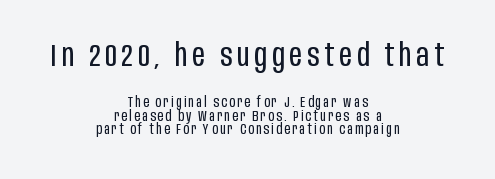
The letters carry no serifs — their stems end cleanly without finishing strokes. The strip under each line holds only bare page. Layout note: lines centered. One glance says dense: line gaps are narrower than usual. Bold? No — there's no thickening of the strokes.
